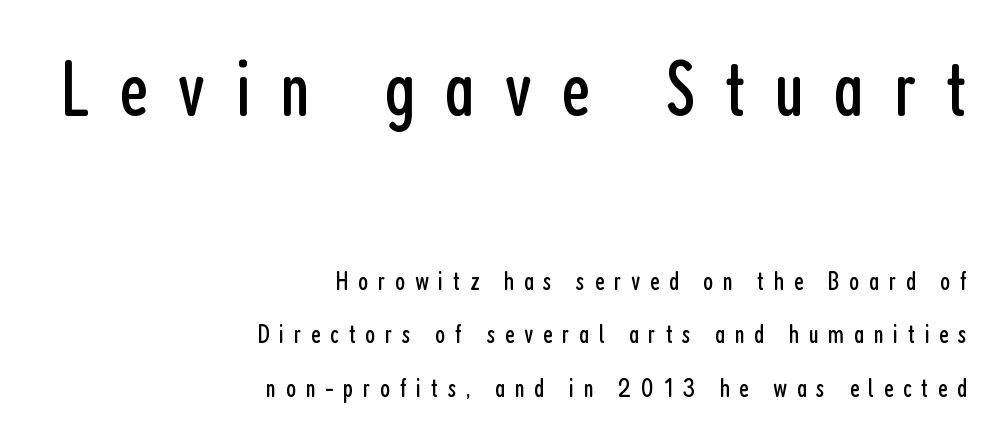
{"serif": "no", "italic": "no", "bold": "no", "weight": "regular", "width": "condensed", "stroke_contrast": "low", "x_height": "medium", "monospaced": "no", "underline": "no", "align": "right", "line_spacing": "loose", "line_spacing_ratio": 2.06, "letter_spacing": "wide", "letter_spacing_em": 0.37, "larger_block": "first", "size_ratio": 3.04, "glyph_px": 79}
